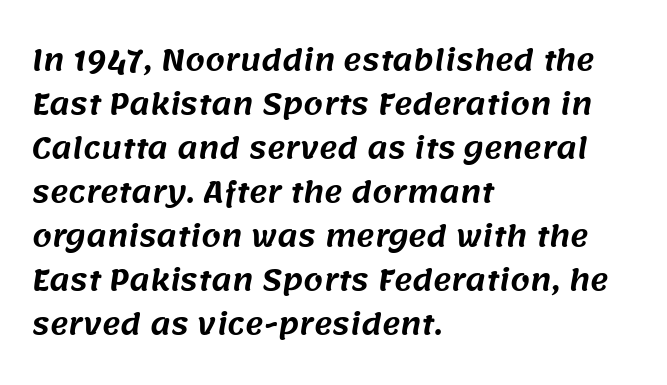
The image shows 28 px sans-serif type; set left-aligned, normal line spacing (1.57x), normal letter spacing, not underlined; medium stroke contrast and a large x-height.
